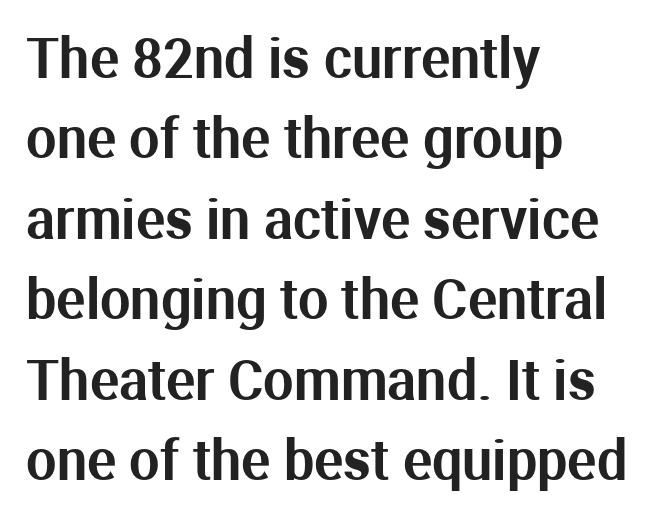
The type sits square on the baseline with zero lean. This sample keeps an unexceptional amount of space between lines. Each letter keeps its own natural width here, so spacing adapts to shape. The passage shown is typeset with a sans-serif family. The glyphs are unaccompanied by any horizontal stroke below them.
